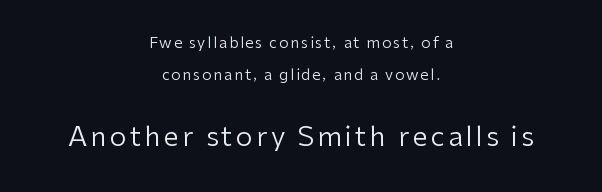
{"italic": "no", "bold": "no", "underline": "no", "align": "center", "line_spacing": "loose", "line_spacing_ratio": 2.15, "larger_block": "second", "size_ratio": 1.8, "glyph_px": 27}
